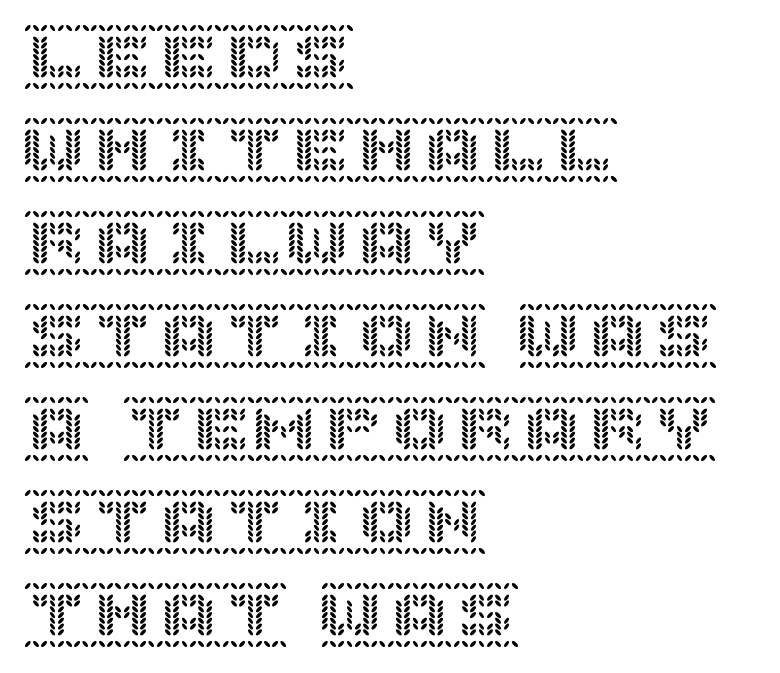
Q: Is the text italic (slanted)? A: No, it is upright.
Q: Is the text underlined? A: No.
Q: How is the paragraph aligned? A: Left-aligned.
Q: Is the spacing between letters normal or unusually wide? A: Normal.
Q: Is the spacing between lines tight, normal or loose? A: Normal.
Q: Width (condensed, normal, or wide)? A: Normal.
Q: x-height? A: Large.
